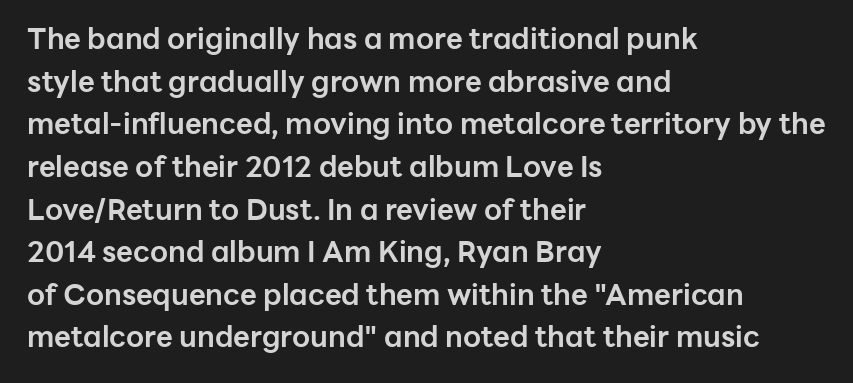
Q: Is the text bold? A: Yes.
Q: Is the text italic (slanted)? A: No, it is upright.
Q: Is the typeface a serif or a sans-serif typeface? A: Sans-serif.
Q: Is the text underlined? A: No.
Q: How is the paragraph aligned? A: Left-aligned.
Q: Is the spacing between letters normal or unusually wide? A: Normal.
Q: Is the spacing between lines tight, normal or loose? A: Normal.
Q: Width (condensed, normal, or wide)? A: Normal.
Q: Stroke contrast? A: Low.
Q: x-height? A: Medium.
Q: Monospaced? A: No.
